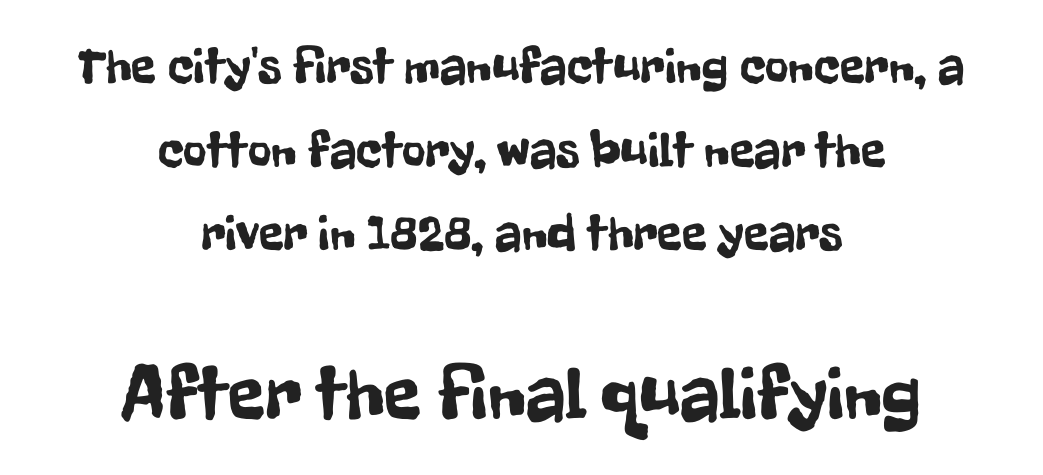
Q: Is the text italic (slanted)? A: No, it is upright.
Q: Is the typeface a serif or a sans-serif typeface? A: Sans-serif.
Q: Is the text underlined? A: No.
Q: How is the paragraph aligned? A: Centered.
Q: Is the spacing between letters normal or unusually wide? A: Normal.
Q: Is the spacing between lines tight, normal or loose? A: Normal.
Q: Which block of text is set in a larger size, the first (top) or the second (bottom)? A: The second (bottom) one.
Q: Width (condensed, normal, or wide)? A: Condensed.
Q: Stroke contrast? A: Low.
Q: x-height? A: Medium.
Q: Monospaced? A: No.
